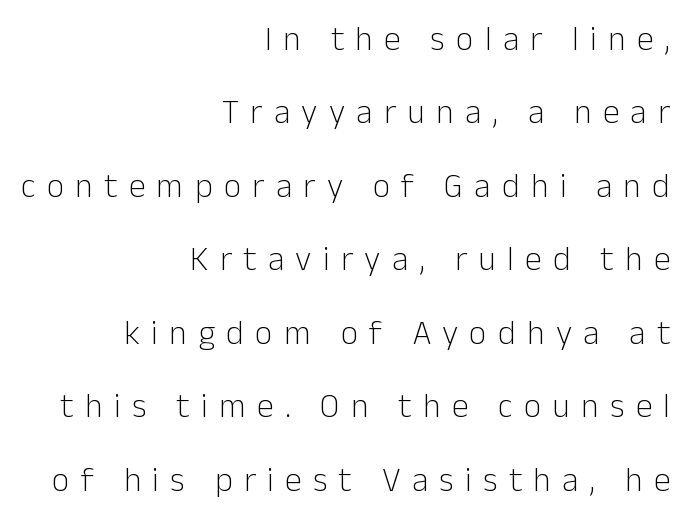
Q: Is the text bold? A: No.
Q: Is the text italic (slanted)? A: No, it is upright.
Q: Is the typeface a serif or a sans-serif typeface? A: Sans-serif.
Q: Is the text underlined? A: No.
Q: How is the paragraph aligned? A: Right-aligned.
Q: Is the spacing between letters normal or unusually wide? A: Unusually wide.
Q: Is the spacing between lines tight, normal or loose? A: Loose.
Q: Width (condensed, normal, or wide)? A: Normal.
Q: Stroke contrast? A: Low.
Q: x-height? A: Medium.
Q: Monospaced? A: No.
